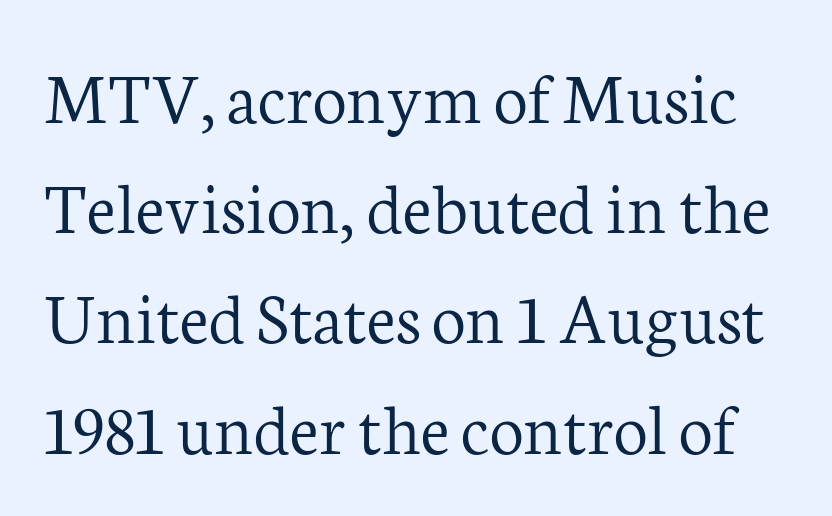
Letter spacing: default. This sample uses an upright cut, with every glyph sitting square on the baseline. The typesetting does not lean heavy: it is not bold. A serif font was chosen for this passage.
